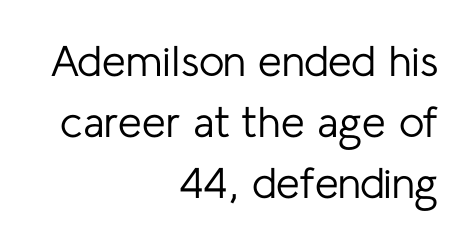
The image shows 43 px regular-weight sans-serif type, upright; set right-aligned, normal line spacing (1.42x), normal letter spacing, not underlined; low stroke contrast and a medium x-height.
